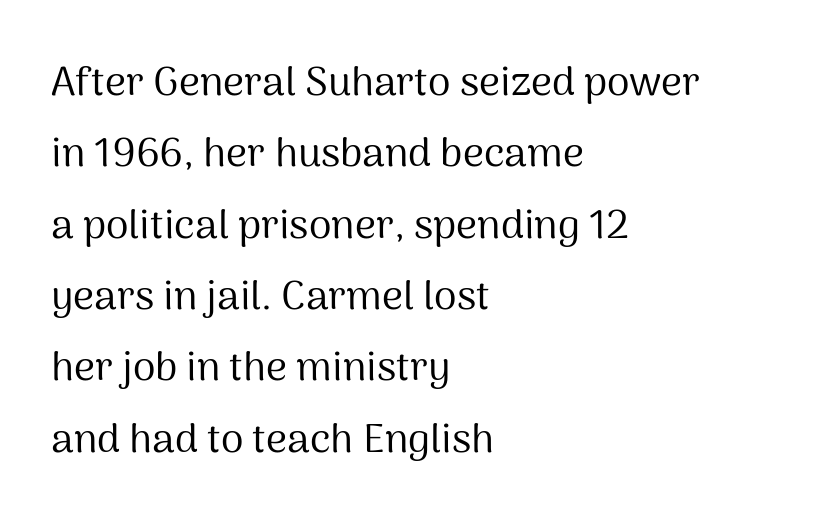
The image shows 41 px regular-weight sans-serif type, upright; set left-aligned, line spacing 1.74x, normal letter spacing, not underlined; medium stroke contrast and a medium x-height.
